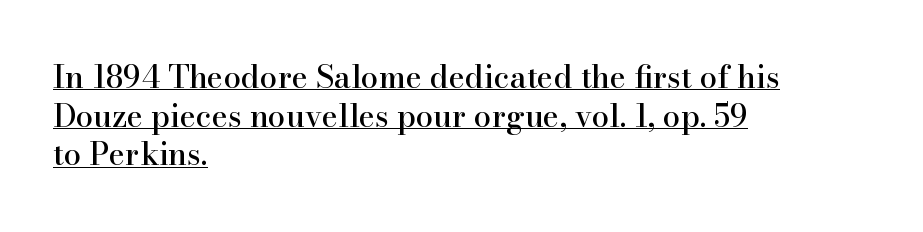
{"serif": "yes", "italic": "no", "width": "normal", "stroke_contrast": "high", "x_height": "small", "monospaced": "no", "underline": "yes", "align": "left", "line_spacing": "normal", "line_spacing_ratio": 1.25, "letter_spacing": "normal", "letter_spacing_em": 0.0, "glyph_px": 31}
